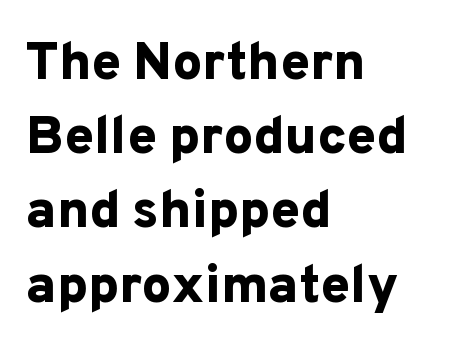
The image shows 53 px bold sans-serif type, upright; set left-aligned, normal line spacing (1.4x), normal letter spacing, not underlined; low stroke contrast and a medium x-height.
